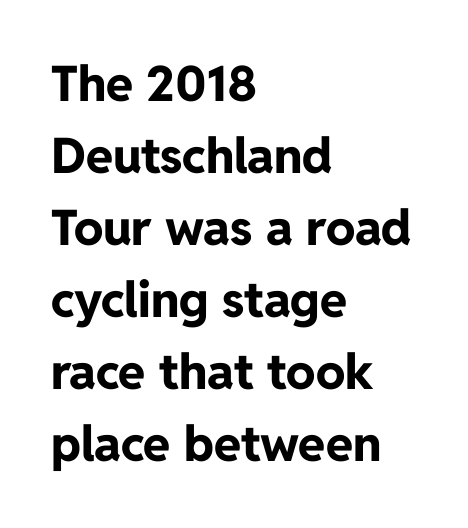
When letters stand straight like this, we call the style roman or upright. The rendering keeps characters at their native spacing. The space directly below the letters is spotless. A dark, heavy texture on the line: the type is bold. Note the varied advance widths — an 'i' is clearly narrower than an 'm'.
